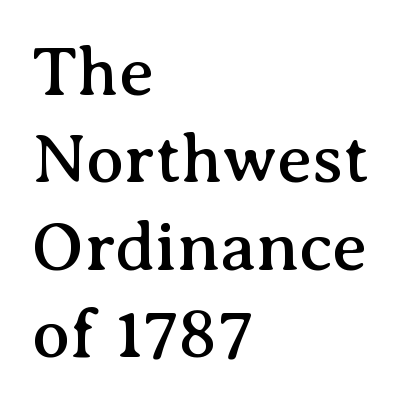
Note the varied advance widths — an 'i' is clearly narrower than an 'm'. The text was rendered using a seriffed face with decorative stroke endings. The tracking reads as untouched default to a designer's eye. Notice how the stems are strictly vertical — no italics here. All the whitespace from short lines collects on the right. A typesetter would call this leading conventional body-copy spacing.
